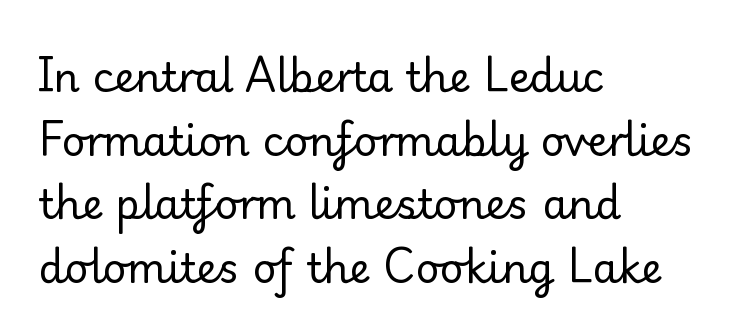
Is the type heavy? It reads as light-to-regular instead. Italic: no, the glyphs are upright roman. There is no visible air inserted between adjacent glyphs. The face used here is seriffed, in the tradition of book romans.
